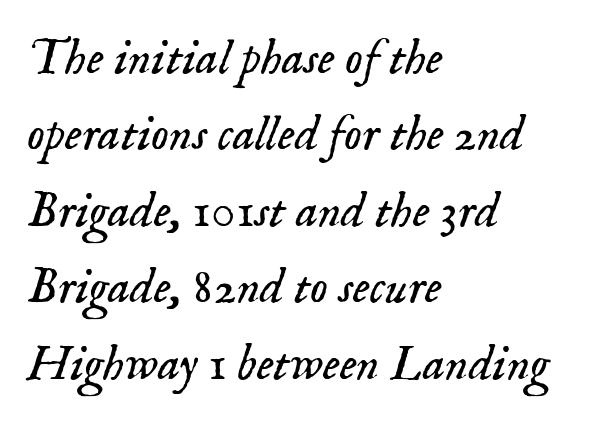
{"serif": "yes", "italic": "yes", "lean": "right", "slant_degrees": 18, "bold": "no", "weight": "light", "width": "normal", "stroke_contrast": "low", "x_height": "small", "monospaced": "no", "underline": "no", "align": "left", "line_spacing": "normal", "line_spacing_ratio": 1.53, "letter_spacing": "normal", "letter_spacing_em": 0.0, "glyph_px": 50}
